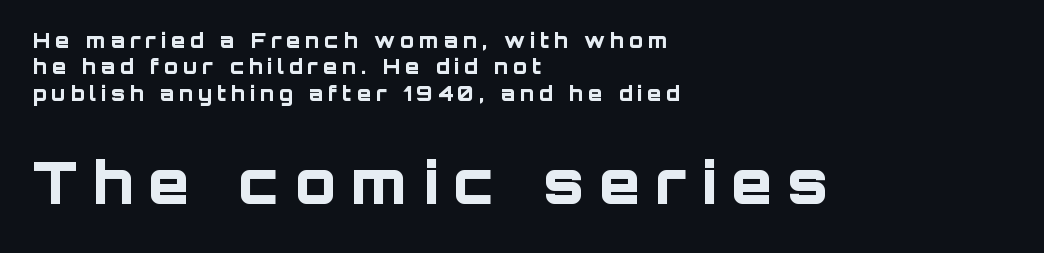
Q: Is the text bold? A: Yes.
Q: Is the text italic (slanted)? A: No, it is upright.
Q: Is the typeface a serif or a sans-serif typeface? A: Sans-serif.
Q: Is the text underlined? A: No.
Q: How is the paragraph aligned? A: Left-aligned.
Q: Is the spacing between letters normal or unusually wide? A: Unusually wide.
Q: Is the spacing between lines tight, normal or loose? A: Normal.
Q: Which block of text is set in a larger size, the first (top) or the second (bottom)? A: The second (bottom) one.
Q: Width (condensed, normal, or wide)? A: Normal.
Q: Stroke contrast? A: Low.
Q: x-height? A: Large.
Q: Monospaced? A: No.
